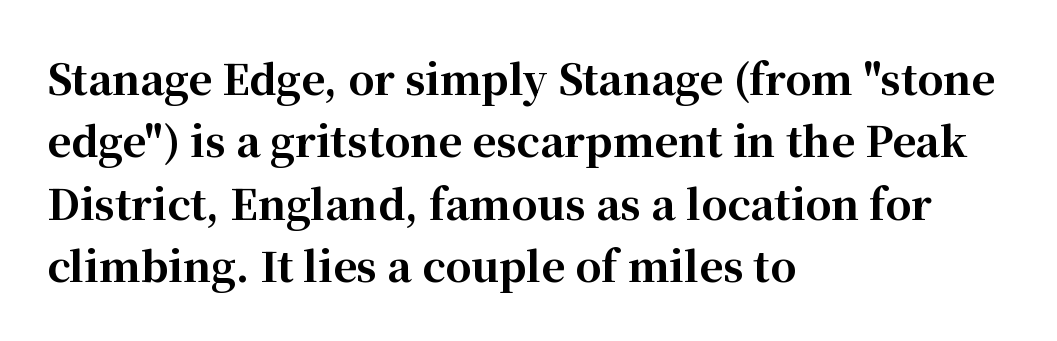
These lines were composed using upright roman letters. This sample has the flowing, uneven cadence of proportional lettering. Spacing between characters is what you'd get straight out of the box. These lines are set flush left with a ragged right edge. Bare-footed words on every line.
